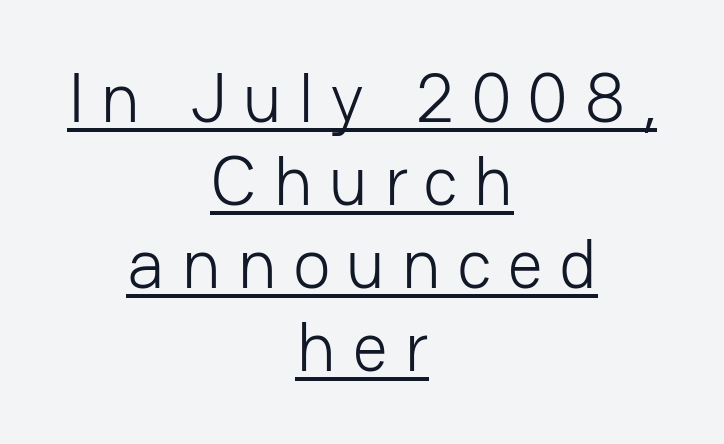
{"serif": "no", "italic": "no", "bold": "no", "weight": "light", "width": "normal", "stroke_contrast": "low", "x_height": "medium", "monospaced": "no", "underline": "yes", "align": "center", "line_spacing_ratio": 1.17, "letter_spacing": "wide", "letter_spacing_em": 0.22, "glyph_px": 71}
